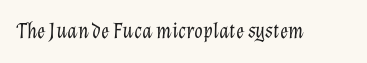
The image shows 22 px text type, italic (leaning right); set normal letter spacing, not underlined.
